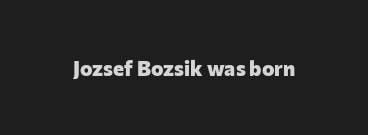
Q: Is the text bold? A: Yes.
Q: Is the text italic (slanted)? A: No, it is upright.
Q: Is the text underlined? A: No.
Q: Is the spacing between letters normal or unusually wide? A: Normal.
